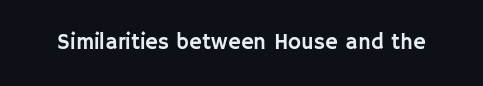
Tall strokes in this sample are plumb rather than angled. Short note: letters normally spaced. Lines of text with bare space underneath.
